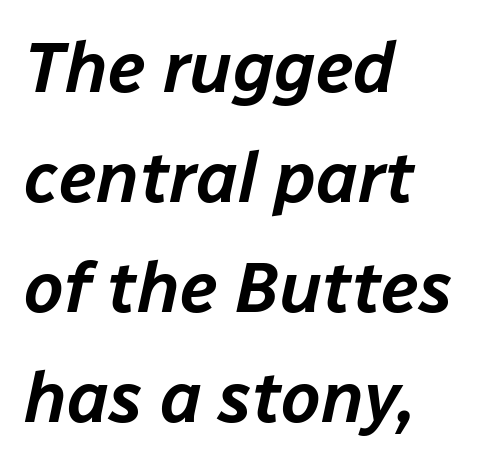
The image shows 71 px text type, italic (leaning right); set left-aligned, normal line spacing (1.55x), normal letter spacing, not underlined; low stroke contrast and a medium x-height.
